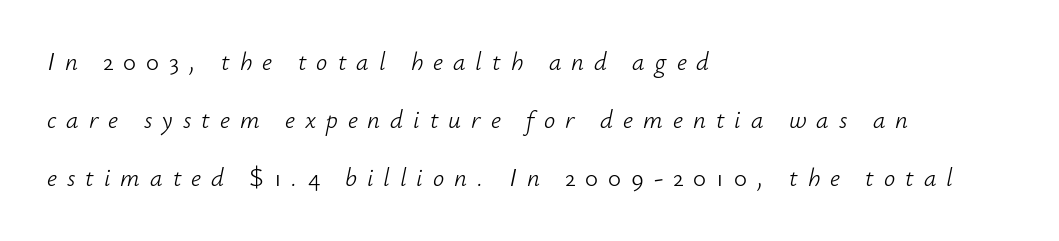
Q: Is the text bold? A: No.
Q: Is the text italic (slanted)? A: Yes, it leans right by about 12 degrees.
Q: Is the text underlined? A: No.
Q: How is the paragraph aligned? A: Left-aligned.
Q: Is the spacing between letters normal or unusually wide? A: Unusually wide.
Q: Is the spacing between lines tight, normal or loose? A: Loose.
